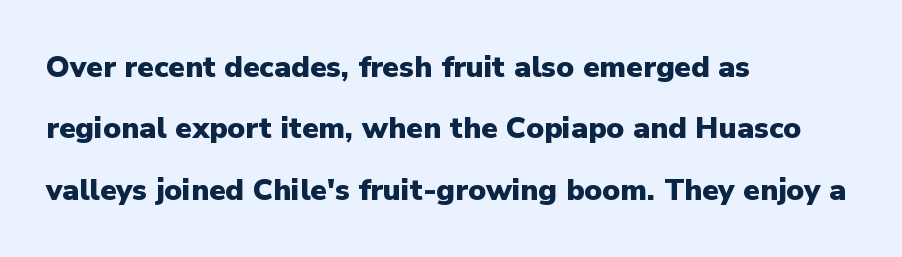
The image shows 30 px heavy sans-serif type, upright; set left-aligned, loose line spacing (2.05x), normal letter spacing, not underlined; low stroke contrast and a medium x-height.
